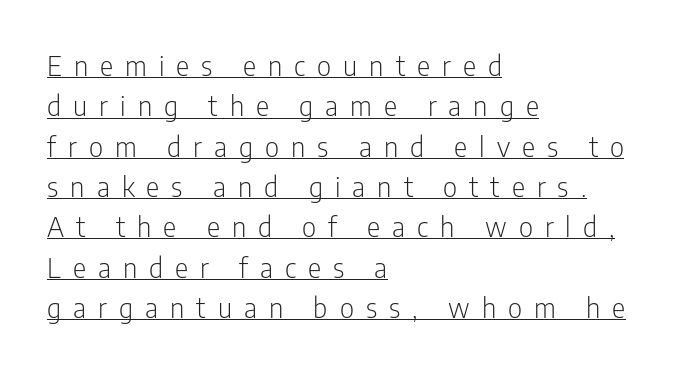
Q: Is the text bold? A: No.
Q: Is the text italic (slanted)? A: No, it is upright.
Q: Is the typeface a serif or a sans-serif typeface? A: Sans-serif.
Q: Is the text underlined? A: Yes.
Q: How is the paragraph aligned? A: Left-aligned.
Q: Is the spacing between letters normal or unusually wide? A: Unusually wide.
Q: Is the spacing between lines tight, normal or loose? A: Normal.
Q: Width (condensed, normal, or wide)? A: Condensed.
Q: Stroke contrast? A: Low.
Q: x-height? A: Medium.
Q: Monospaced? A: No.
